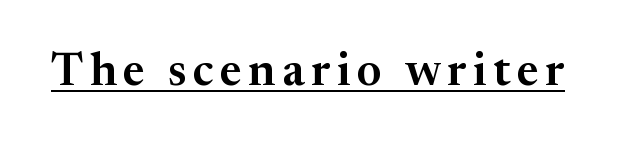
Q: Is the text italic (slanted)? A: No, it is upright.
Q: Is the typeface a serif or a sans-serif typeface? A: Serif.
Q: Is the text underlined? A: Yes.
Q: Width (condensed, normal, or wide)? A: Normal.
Q: Stroke contrast? A: Medium.
Q: x-height? A: Medium.
Q: Monospaced? A: No.
